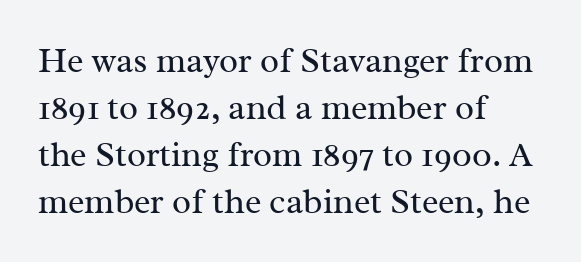
Q: Is the text bold? A: No.
Q: Is the text italic (slanted)? A: No, it is upright.
Q: Is the typeface a serif or a sans-serif typeface? A: Serif.
Q: Is the text underlined? A: No.
Q: How is the paragraph aligned? A: Left-aligned.
Q: Is the spacing between letters normal or unusually wide? A: Normal.
Q: Is the spacing between lines tight, normal or loose? A: Normal.
Q: Width (condensed, normal, or wide)? A: Normal.
Q: Stroke contrast? A: Medium.
Q: x-height? A: Medium.
Q: Monospaced? A: No.
